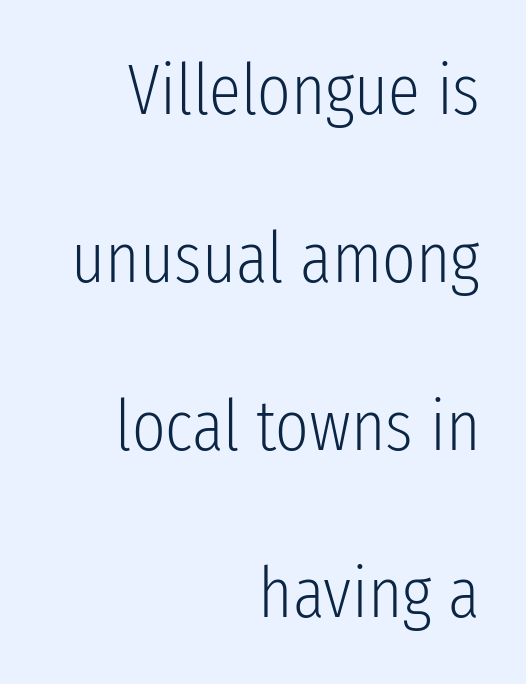
Here the glyphs are tracked normally, forming tight word shapes. Think of a printed novel: that variable character pitch is what you see here. No letter is thick-stroked: the sample isn't bold. The passage shown is typeset with a sans-serif family.
